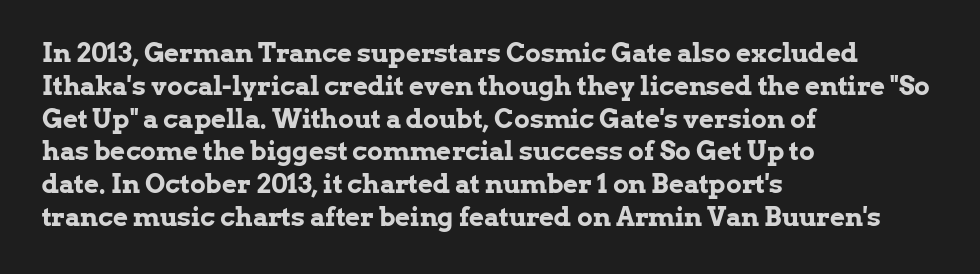
{"italic": "no", "bold": "yes", "underline": "no", "align": "left", "line_spacing": "normal", "line_spacing_ratio": 1.26, "letter_spacing": "normal", "letter_spacing_em": 0.0, "glyph_px": 26}
